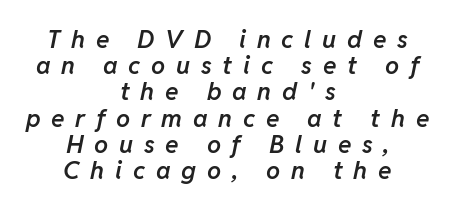
{"italic": "yes", "lean": "right", "slant_degrees": 11, "bold": "semi", "underline": "no", "align": "center", "line_spacing": "tight", "line_spacing_ratio": 1.05, "letter_spacing": "wide", "letter_spacing_em": 0.43, "glyph_px": 25}
